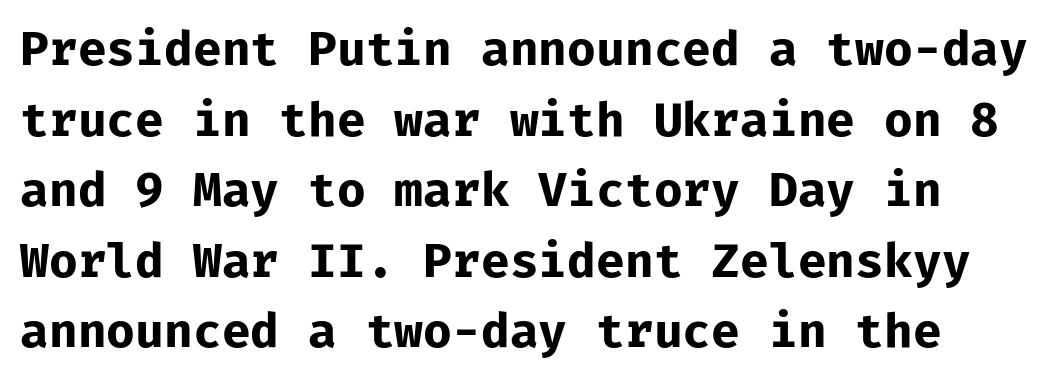
The image shows 48 px bold sans-serif type, upright, monospaced; set normal line spacing (1.47x), normal letter spacing, not underlined; low stroke contrast and a medium x-height.
